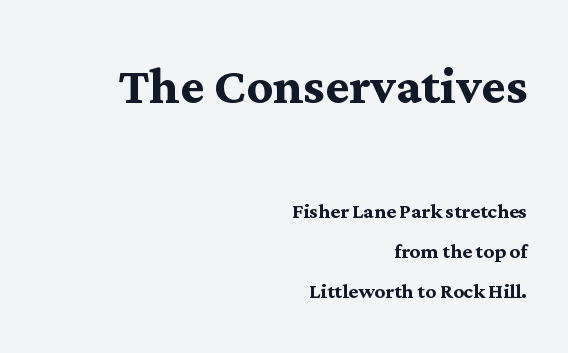
Q: Is the text bold? A: Yes.
Q: Is the text italic (slanted)? A: No, it is upright.
Q: Is the typeface a serif or a sans-serif typeface? A: Serif.
Q: Is the text underlined? A: No.
Q: How is the paragraph aligned? A: Right-aligned.
Q: Is the spacing between letters normal or unusually wide? A: Normal.
Q: Is the spacing between lines tight, normal or loose? A: Normal.
Q: Which block of text is set in a larger size, the first (top) or the second (bottom)? A: The first (top) one.
Q: Width (condensed, normal, or wide)? A: Normal.
Q: Stroke contrast? A: Medium.
Q: x-height? A: Medium.
Q: Monospaced? A: No.
